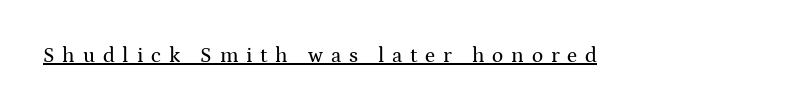
A typographer would call this underscored text. Ascenders rise straight up at ninety degrees. Students, note that the glyphs here are deliberately spaced far apart.
